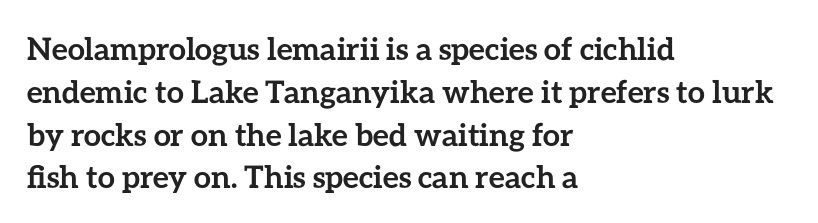
{"italic": "no", "bold": "yes", "weight": "semibold", "width": "normal", "stroke_contrast": "low", "x_height": "medium", "monospaced": "no", "underline": "no", "align": "left", "line_spacing": "normal", "line_spacing_ratio": 1.38, "letter_spacing": "normal", "letter_spacing_em": 0.0, "glyph_px": 31}
